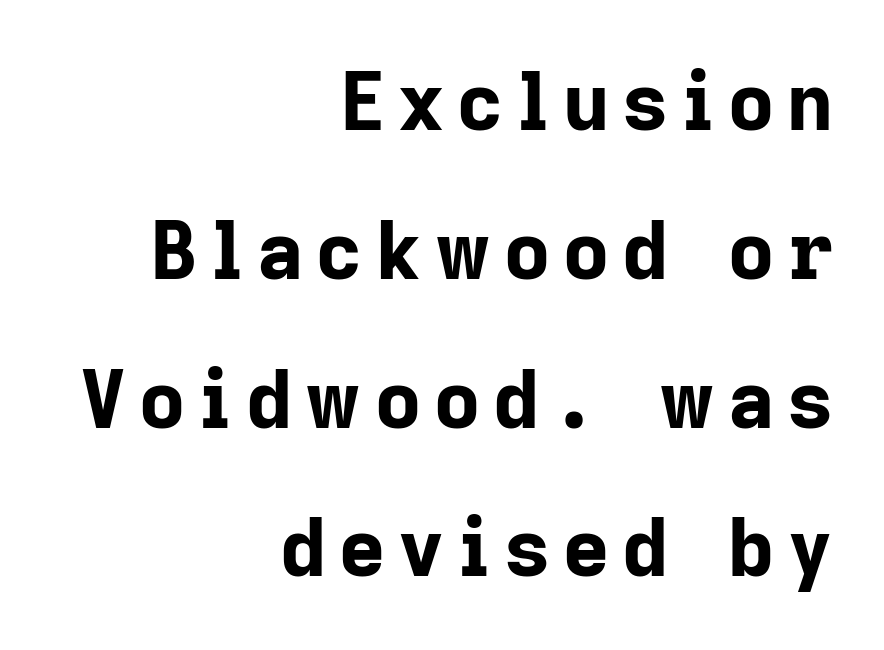
Q: Is the text bold? A: Yes.
Q: Is the text italic (slanted)? A: No, it is upright.
Q: Is the typeface a serif or a sans-serif typeface? A: Sans-serif.
Q: Is the text underlined? A: No.
Q: How is the paragraph aligned? A: Right-aligned.
Q: Width (condensed, normal, or wide)? A: Normal.
Q: Stroke contrast? A: Low.
Q: x-height? A: Medium.
Q: Monospaced? A: No.
